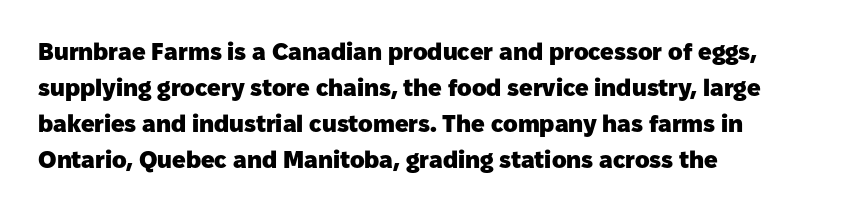
These lines are set flush left with a ragged right edge. Upright lettering throughout. Compared with typical body copy, the letter spacing here is the same. The line-height multiplier appears to be the usual default.
